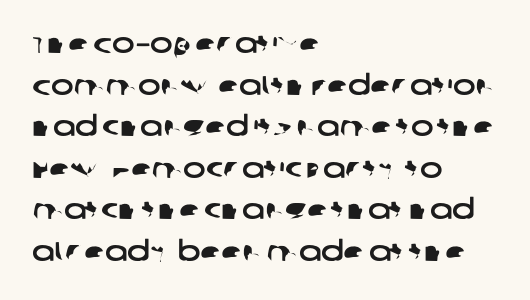
Q: Is the text underlined? A: No.
Q: How is the paragraph aligned? A: Left-aligned.
Q: Is the spacing between letters normal or unusually wide? A: Normal.
Q: Is the spacing between lines tight, normal or loose? A: Normal.
